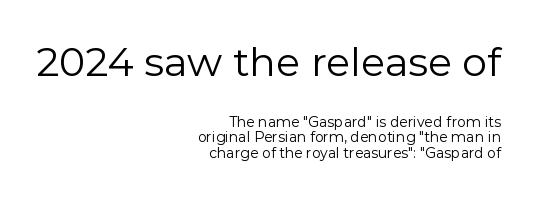
Q: Is the text bold? A: No.
Q: Is the text italic (slanted)? A: No, it is upright.
Q: Is the typeface a serif or a sans-serif typeface? A: Sans-serif.
Q: Is the text underlined? A: No.
Q: How is the paragraph aligned? A: Right-aligned.
Q: Is the spacing between letters normal or unusually wide? A: Normal.
Q: Is the spacing between lines tight, normal or loose? A: Tight.
Q: Which block of text is set in a larger size, the first (top) or the second (bottom)? A: The first (top) one.
Q: Width (condensed, normal, or wide)? A: Normal.
Q: x-height? A: Medium.
Q: Monospaced? A: No.
